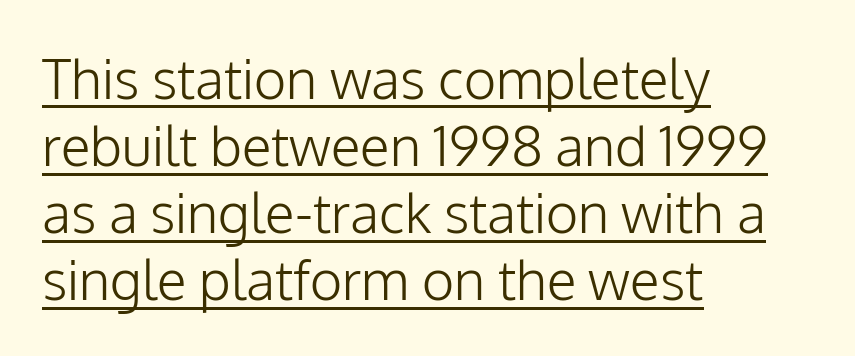
{"serif": "no", "italic": "no", "bold": "no", "weight": "light", "width": "normal", "stroke_contrast": "low", "x_height": "medium", "monospaced": "no", "underline": "yes", "align": "left", "line_spacing_ratio": 1.22, "letter_spacing": "normal", "letter_spacing_em": 0.0, "glyph_px": 55}
